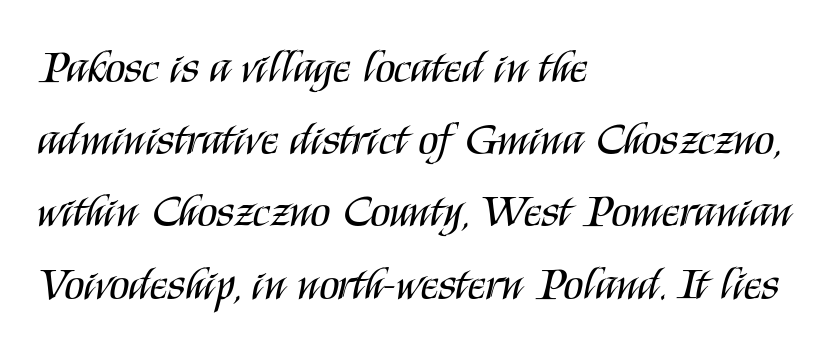
Q: Is the text bold? A: No.
Q: Is the text italic (slanted)? A: Yes.
Q: Is the typeface a serif or a sans-serif typeface? A: Sans-serif.
Q: Is the text underlined? A: No.
Q: How is the paragraph aligned? A: Left-aligned.
Q: Is the spacing between letters normal or unusually wide? A: Normal.
Q: Is the spacing between lines tight, normal or loose? A: Normal.
Q: Width (condensed, normal, or wide)? A: Condensed.
Q: Stroke contrast? A: Medium.
Q: x-height? A: Large.
Q: Monospaced? A: No.
